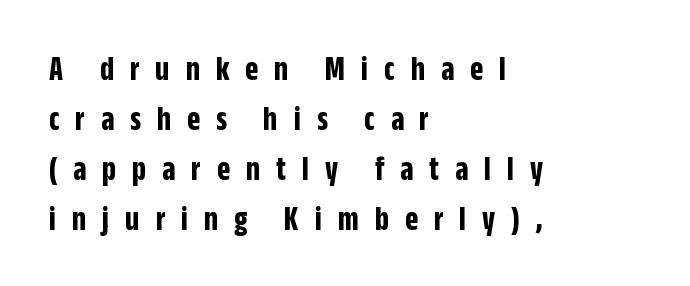
The image shows 34 px bold, condensed sans-serif type, upright; set left-aligned, normal line spacing (1.47x), unusually wide letter spacing (+0.47 em), not underlined; low stroke contrast and a large x-height.
